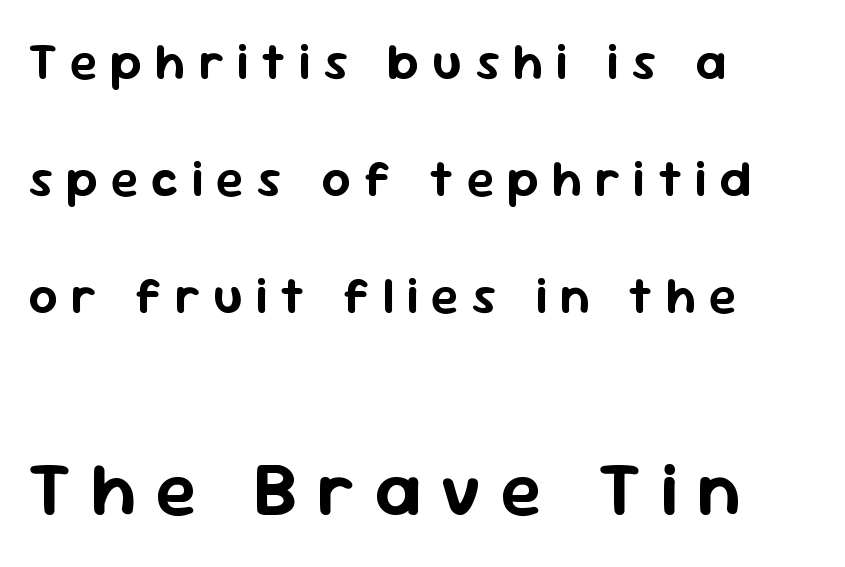
{"serif": "no", "italic": "no", "width": "normal", "stroke_contrast": "low", "x_height": "medium", "monospaced": "no", "underline": "no", "align": "left", "line_spacing": "loose", "line_spacing_ratio": 2.29, "letter_spacing": "wide", "letter_spacing_em": 0.25, "larger_block": "second", "size_ratio": 1.49, "glyph_px": 76}
